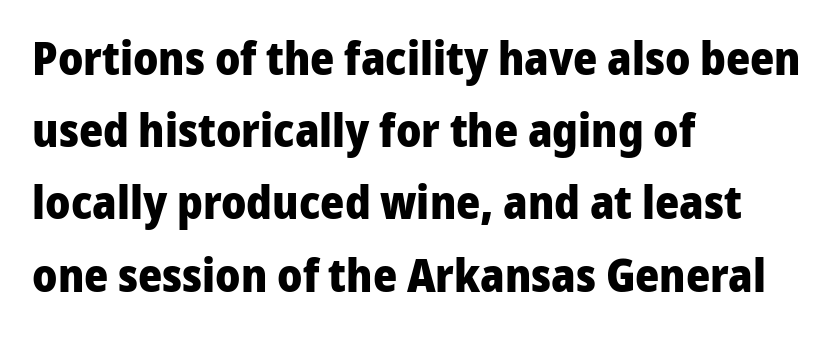
The image shows 46 px heavy sans-serif type, upright; set left-aligned, normal line spacing (1.57x), normal letter spacing, not underlined; low stroke contrast and a medium x-height.
